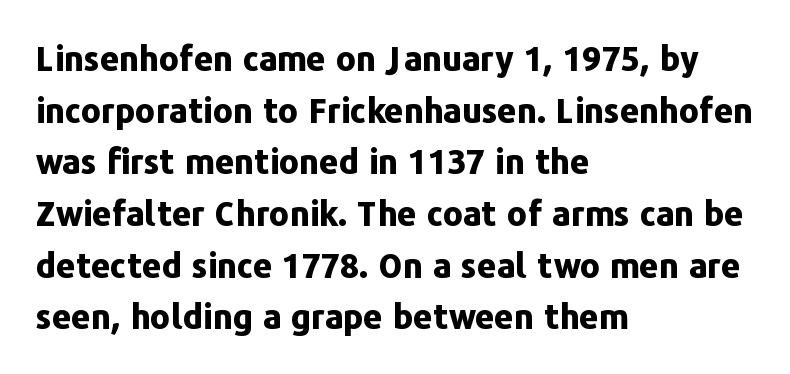
{"serif": "no", "italic": "no", "bold": "yes", "weight": "bold", "width": "normal", "stroke_contrast": "low", "x_height": "medium", "monospaced": "no", "underline": "no", "align": "left", "line_spacing": "normal", "line_spacing_ratio": 1.52, "letter_spacing": "normal", "letter_spacing_em": 0.0, "glyph_px": 34}
